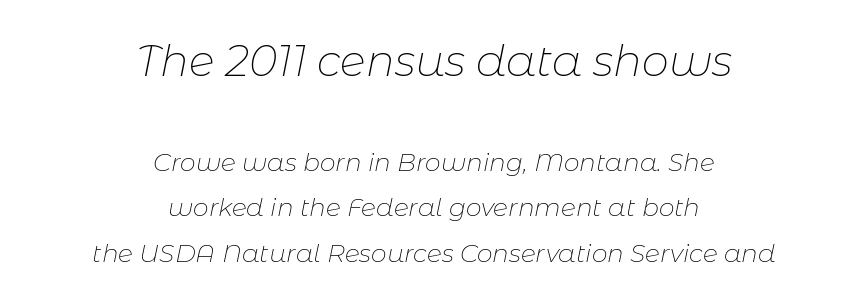
The image shows 43 px thin type, italic (leaning right); set centered, line spacing 1.81x, normal letter spacing, not underlined; the first (top) block is 1.72x larger; low stroke contrast and a medium x-height.
